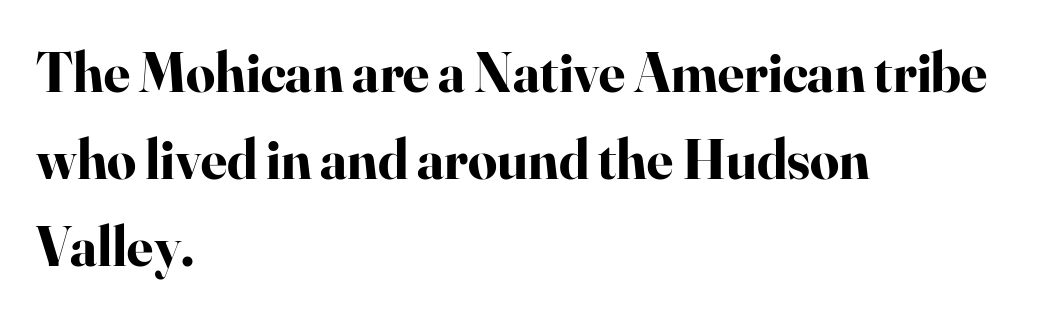
The image shows 57 px bold serif type, upright; set left-aligned, normal line spacing (1.53x), normal letter spacing, not underlined; high stroke contrast and a small x-height.
